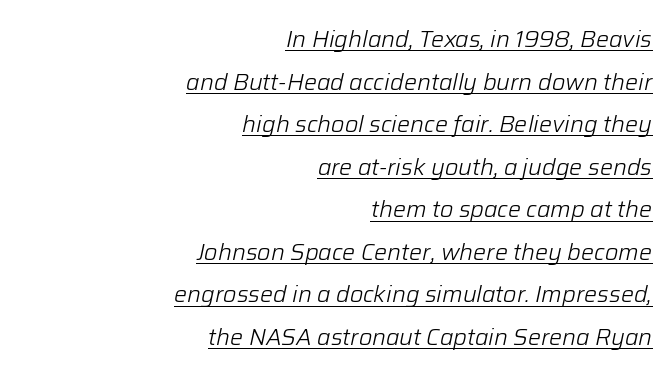
{"italic": "yes", "lean": "right", "slant_degrees": 12, "bold": "no", "underline": "yes", "align": "right", "line_spacing_ratio": 1.85, "letter_spacing": "normal", "letter_spacing_em": 0.0, "glyph_px": 23}
